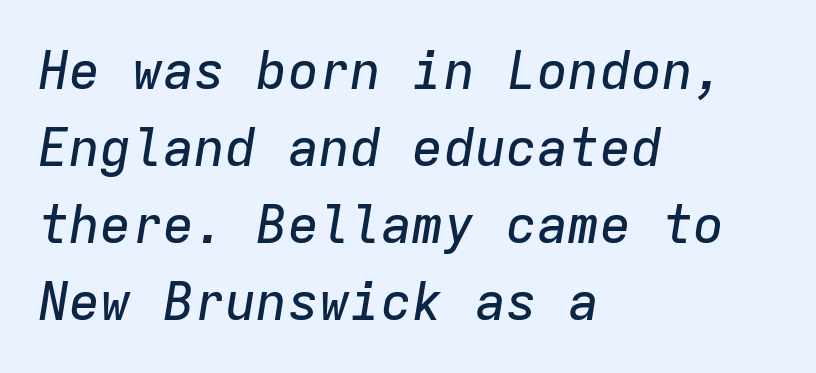
{"italic": "yes", "lean": "right", "slant_degrees": 9, "width": "normal", "stroke_contrast": "low", "x_height": "medium", "monospaced": "yes", "underline": "no", "align": "left", "line_spacing": "normal", "line_spacing_ratio": 1.48, "letter_spacing": "normal", "letter_spacing_em": 0.0, "glyph_px": 52}
